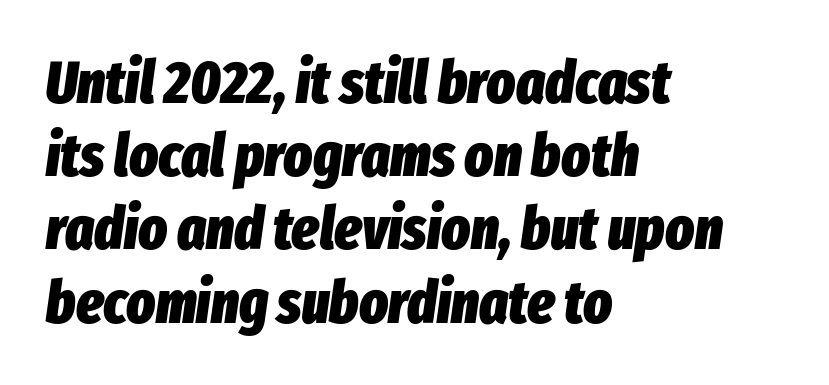
Q: Is the text bold? A: Yes.
Q: Is the text italic (slanted)? A: Yes, it leans right by about 8 degrees.
Q: Is the text underlined? A: No.
Q: How is the paragraph aligned? A: Left-aligned.
Q: Is the spacing between letters normal or unusually wide? A: Normal.
Q: Width (condensed, normal, or wide)? A: Condensed.
Q: Stroke contrast? A: Low.
Q: x-height? A: Medium.
Q: Monospaced? A: No.
